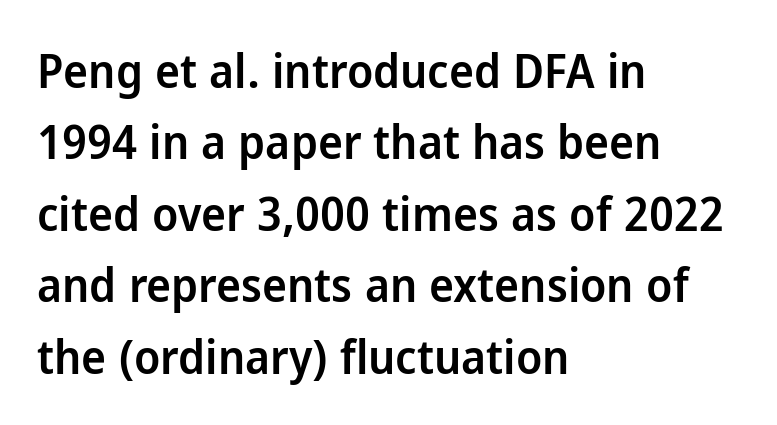
{"serif": "no", "italic": "no", "bold": "semi", "weight": "semibold", "width": "normal", "stroke_contrast": "low", "x_height": "medium", "monospaced": "no", "underline": "no", "align": "left", "line_spacing": "normal", "line_spacing_ratio": 1.52, "letter_spacing": "normal", "letter_spacing_em": 0.0, "glyph_px": 47}
